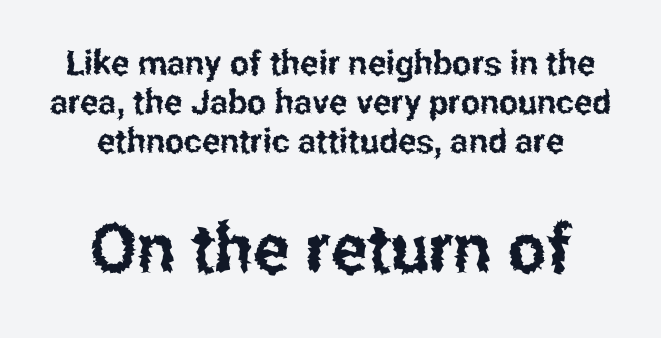
Q: Is the text italic (slanted)? A: No, it is upright.
Q: Is the typeface a serif or a sans-serif typeface? A: Sans-serif.
Q: Is the text underlined? A: No.
Q: Is the spacing between letters normal or unusually wide? A: Normal.
Q: Is the spacing between lines tight, normal or loose? A: Tight.
Q: Which block of text is set in a larger size, the first (top) or the second (bottom)? A: The second (bottom) one.
Q: Width (condensed, normal, or wide)? A: Condensed.
Q: Stroke contrast? A: Low.
Q: x-height? A: Medium.
Q: Monospaced? A: No.
